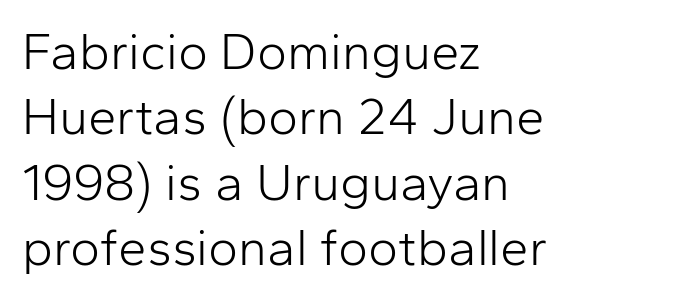
You could not count columns in this text — the font is proportionally spaced. A bare baseline throughout the passage. Think standard paragraph weight, or any step lighter than that. Tracking here is standard; glyphs follow each other at the usual distance. Rows of type keep a routine distance in the vertical direction.
